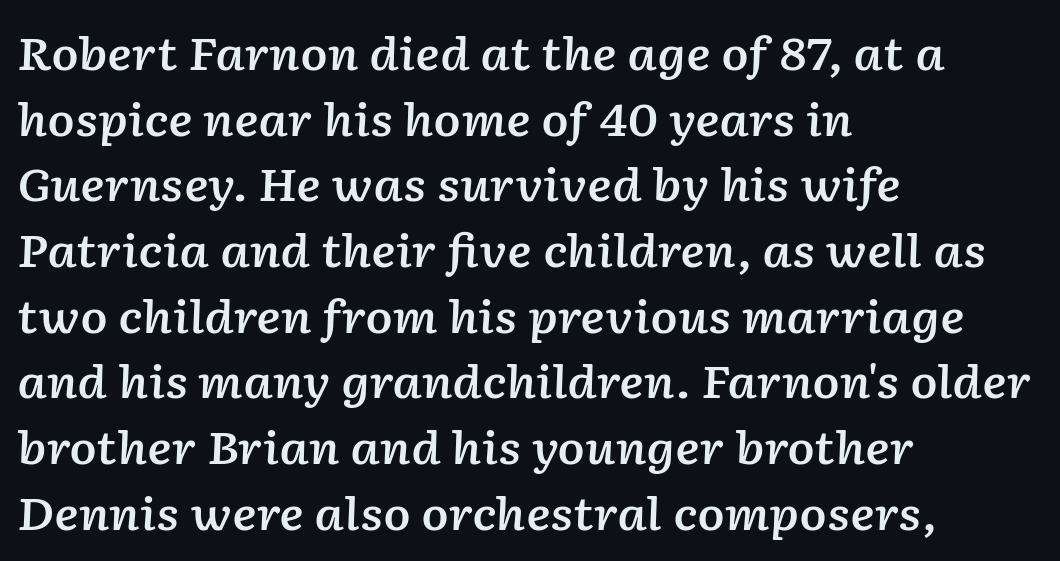
Type without underlining. If you measured baseline to baseline, you'd find a middling distance. Leftover space on each line is placed entirely after the last word. Spacing between characters is what you'd get straight out of the box. Every character sits at an angle, as italics do. These lines are rendered in a variable-pitch font.
